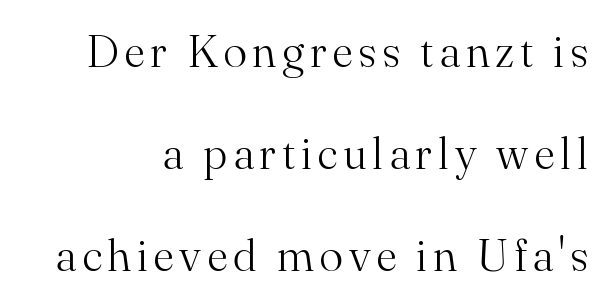
Q: Is the text bold? A: No.
Q: Is the text italic (slanted)? A: No, it is upright.
Q: Is the typeface a serif or a sans-serif typeface? A: Serif.
Q: Is the text underlined? A: No.
Q: Is the spacing between lines tight, normal or loose? A: Loose.
Q: Width (condensed, normal, or wide)? A: Normal.
Q: Stroke contrast? A: Medium.
Q: x-height? A: Small.
Q: Monospaced? A: No.
